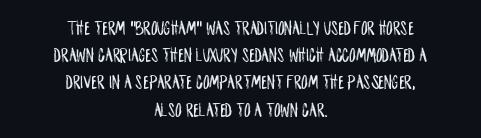
The image shows 20 px text type, upright; set centered, normal line spacing (1.36x), normal letter spacing, not underlined.
